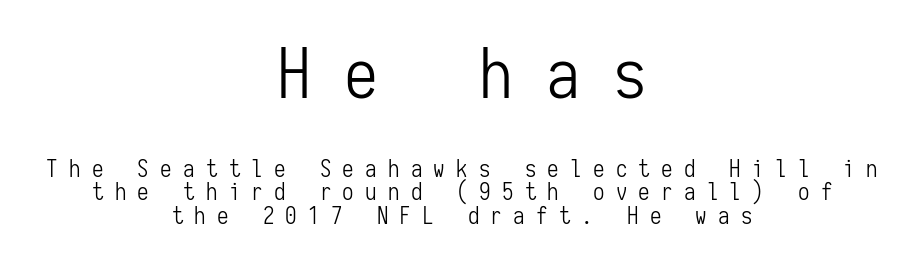
Horizontal alignment here is central, giving a formal, balanced look. This block would grow much taller if given ordinary leading; it's compressed now. Is the stroke heavy? The answer is a plain regular-or-lighter. Serifs: no, the terminals of the letterforms are clean. Observe the wide spacing: letters keep a clear distance from each other.
